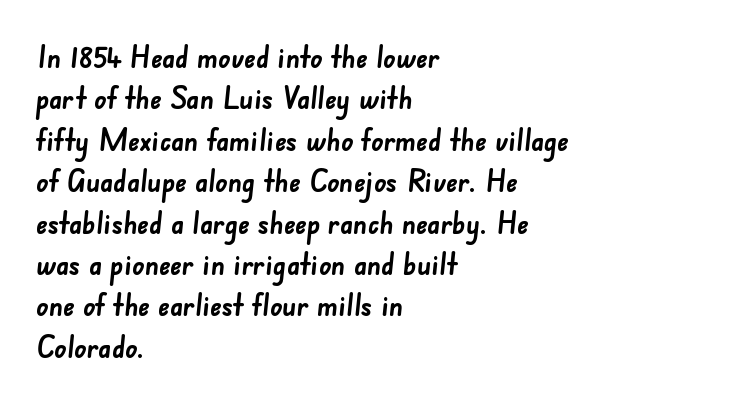
Q: Is the text bold? A: Yes.
Q: Is the typeface a serif or a sans-serif typeface? A: Sans-serif.
Q: Is the text underlined? A: No.
Q: How is the paragraph aligned? A: Left-aligned.
Q: Is the spacing between letters normal or unusually wide? A: Normal.
Q: Is the spacing between lines tight, normal or loose? A: Normal.
Q: Width (condensed, normal, or wide)? A: Normal.
Q: Stroke contrast? A: Low.
Q: x-height? A: Small.
Q: Monospaced? A: No.
